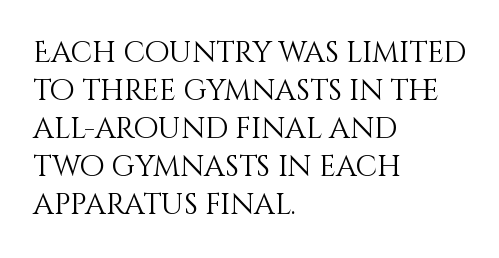
{"italic": "no", "bold": "no", "weight": "light", "width": "normal", "stroke_contrast": "medium", "x_height": "large", "monospaced": "no", "underline": "no", "align": "left", "line_spacing": "normal", "line_spacing_ratio": 1.31, "letter_spacing": "normal", "letter_spacing_em": 0.0, "glyph_px": 29}
